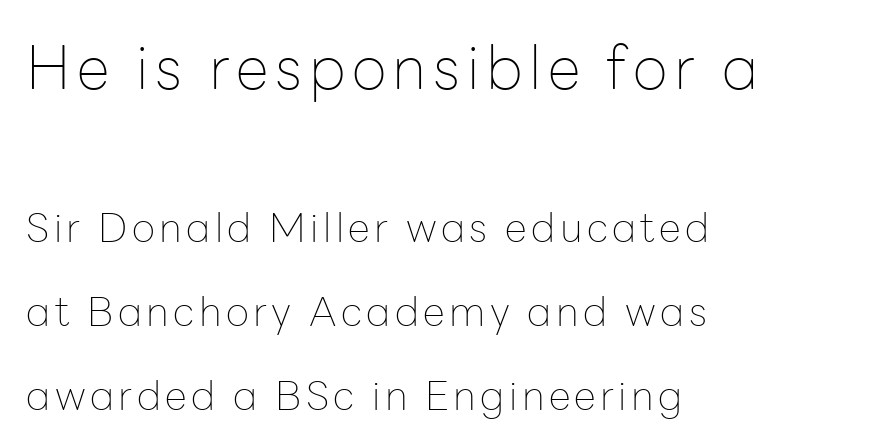
How would I describe the line gaps? Wide and relaxed. When letters stand straight like this, we call the style roman or upright. Top chunk: large. Bottom chunk: small. The type family on display is of the sans-serif kind. The face looks like a standard text weight, possibly lighter. A typesetter would call this proportional, since set widths differ per character.
